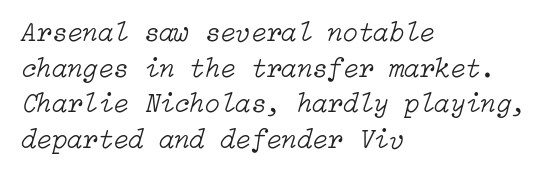
The type is set solid horizontally, with unmodified tracking. No chunkiness to these letters — they're not bold. The area under the type is left untouched. Whoever set this chose a conventional vertical rhythm. The paragraph shown leans on its left margin. It's the slanting kind of type.
